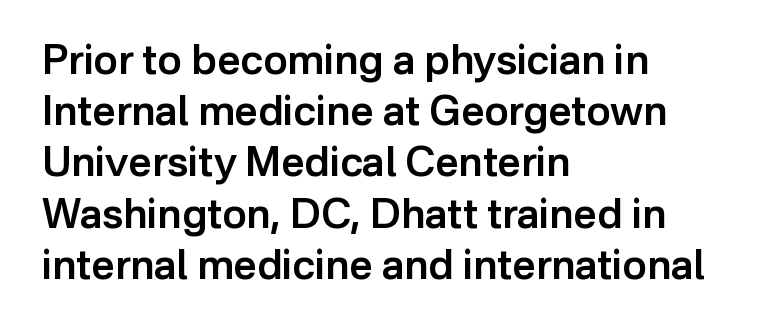
{"serif": "no", "italic": "no", "bold": "semi", "weight": "semibold", "width": "normal", "stroke_contrast": "low", "x_height": "medium", "monospaced": "no", "underline": "no", "align": "left", "line_spacing": "normal", "line_spacing_ratio": 1.25, "letter_spacing": "normal", "letter_spacing_em": 0.0, "glyph_px": 41}
